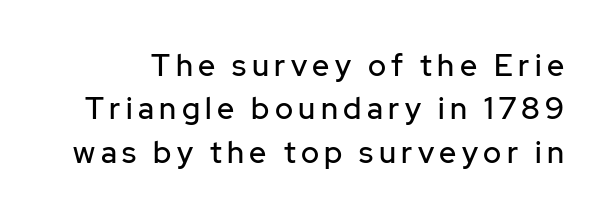
The image shows 30 px sans-serif type, upright; set normal line spacing (1.45x), not underlined; low stroke contrast and a medium x-height.
